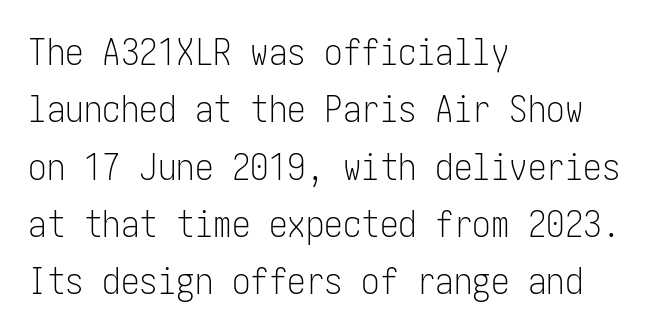
The image shows 37 px light, condensed sans-serif type, upright; set left-aligned, normal line spacing (1.55x), normal letter spacing, not underlined; low stroke contrast and a medium x-height.
